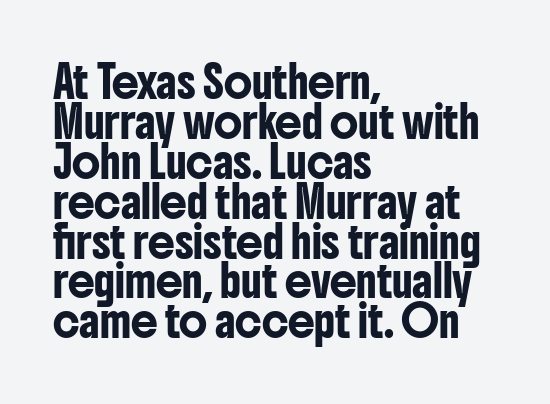
{"serif": "no", "italic": "no", "width": "condensed", "stroke_contrast": "low", "x_height": "medium", "monospaced": "no", "underline": "no", "align": "left", "line_spacing": "normal", "line_spacing_ratio": 1.33, "letter_spacing": "normal", "letter_spacing_em": 0.0, "glyph_px": 30}
